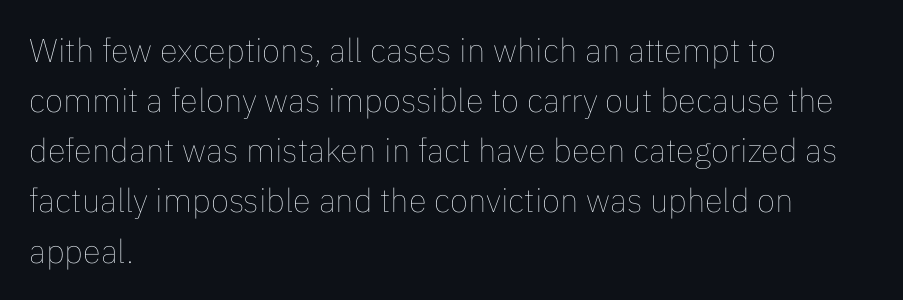
{"italic": "no", "bold": "no", "weight": "thin", "width": "normal", "stroke_contrast": "low", "x_height": "medium", "monospaced": "no", "underline": "no", "align": "left", "line_spacing": "normal", "line_spacing_ratio": 1.52, "letter_spacing": "normal", "letter_spacing_em": 0.0, "glyph_px": 33}
